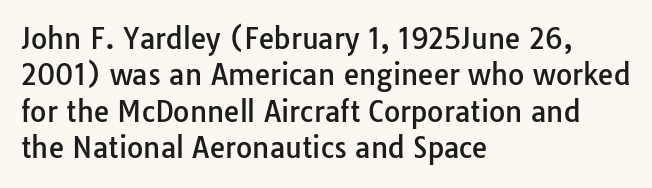
If you drew a line through each stem, it would be perfectly vertical. Words appear dense and cohesive because spacing is normal. The space between consecutive lines is moderate. The passage shown is typeset with a sans-serif family. The passage shown is not underscored anywhere.
